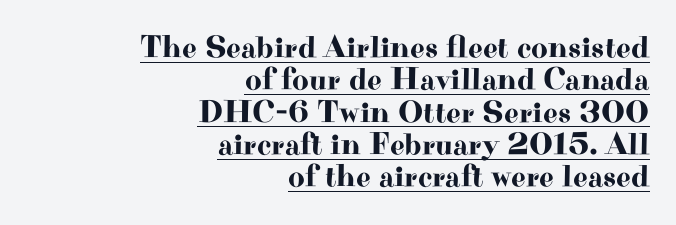
{"serif": "yes", "italic": "no", "width": "wide", "stroke_contrast": "high", "x_height": "small", "monospaced": "no", "underline": "yes", "align": "right", "line_spacing": "tight", "line_spacing_ratio": 1.01, "letter_spacing": "normal", "letter_spacing_em": 0.0, "glyph_px": 32}
